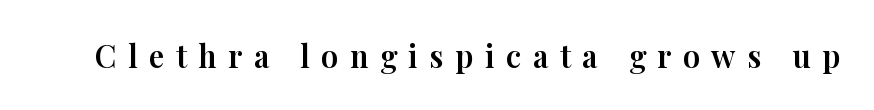
Spacing verdict: proportional, widths tailored to each character. Glance below the letters and you will spot only blank space. This rendering widens character spacing well past its baseline value. If you drew a line through each stem, it would be perfectly vertical.
